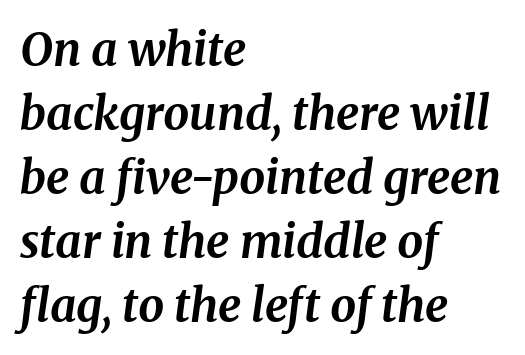
Q: Is the text bold? A: Yes.
Q: Is the text italic (slanted)? A: Yes, it leans right by about 8 degrees.
Q: Is the typeface a serif or a sans-serif typeface? A: Serif.
Q: Is the text underlined? A: No.
Q: How is the paragraph aligned? A: Left-aligned.
Q: Is the spacing between letters normal or unusually wide? A: Normal.
Q: Is the spacing between lines tight, normal or loose? A: Normal.
Q: Width (condensed, normal, or wide)? A: Normal.
Q: Stroke contrast? A: Medium.
Q: x-height? A: Medium.
Q: Monospaced? A: No.
